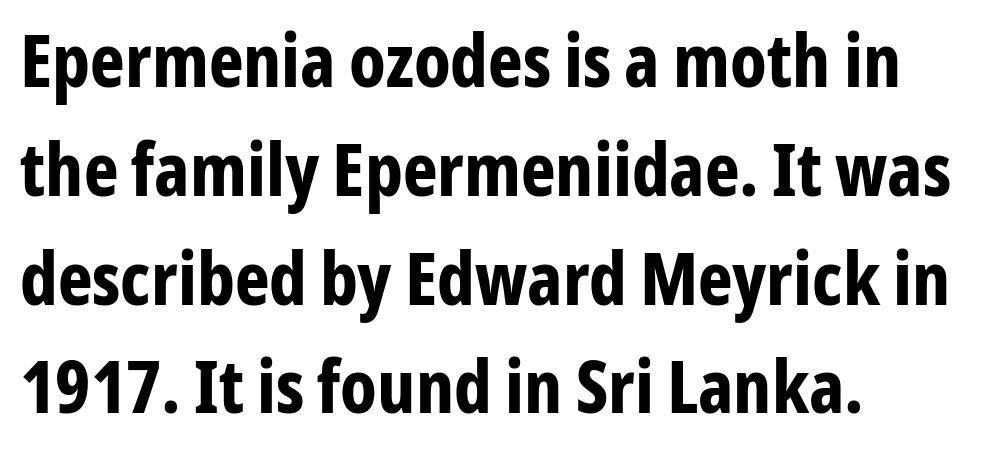
The image shows 74 px bold, condensed sans-serif type, upright; set left-aligned, normal line spacing (1.47x), normal letter spacing, not underlined; low stroke contrast and a medium x-height.
